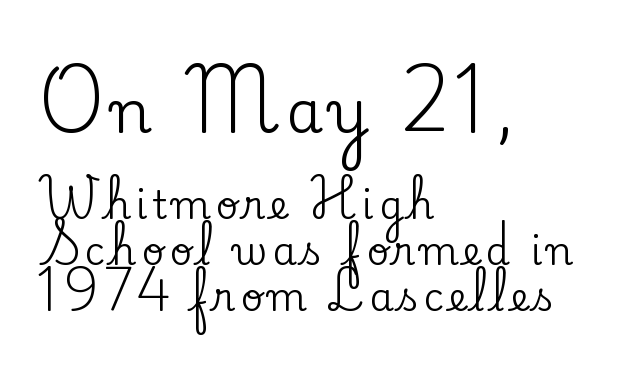
The characters display serif detailing at their extremities. This is roman type, the default non-slanted kind. These lines are rendered in a variable-pitch font. The designer gave the opening block more size than the closing block. The words here are not underlined.
